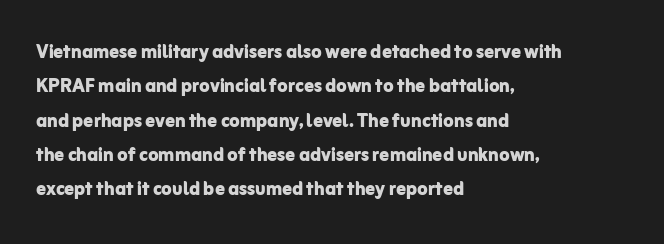
Q: Is the text bold? A: Yes.
Q: Is the text italic (slanted)? A: No, it is upright.
Q: Is the text underlined? A: No.
Q: How is the paragraph aligned? A: Left-aligned.
Q: Is the spacing between letters normal or unusually wide? A: Normal.
Q: Is the spacing between lines tight, normal or loose? A: Normal.
